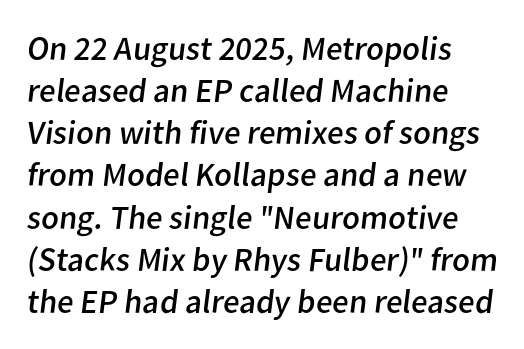
The setting favours the left margin, as ordinary paragraphs usually do. No extra tracking has been applied to these lines. No feet cap the strokes, marking this as sans-serif type. The rendering uses natural spacing where letterforms have individual widths.
